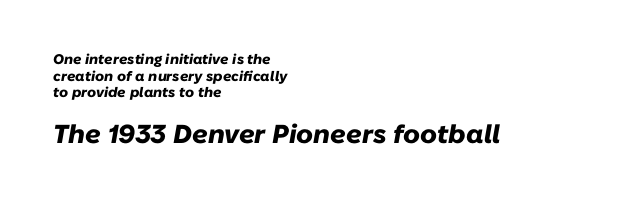
The image shows 26 px bold type, italic (leaning right); set left-aligned, line spacing 1.19x, normal letter spacing, not underlined; the second (bottom) block is 1.86x larger.
